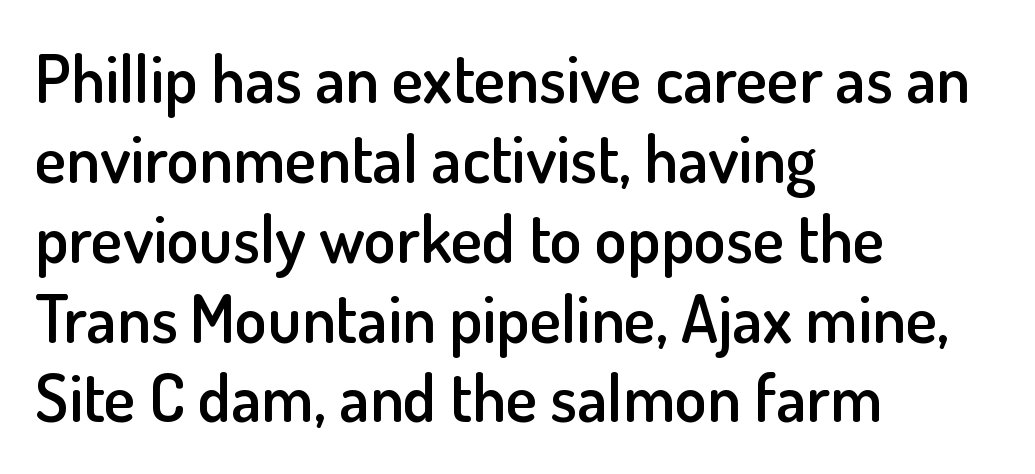
The image shows 66 px semibold sans-serif type, upright; set left-aligned, line spacing 1.21x, normal letter spacing, not underlined; low stroke contrast and a small x-height.
